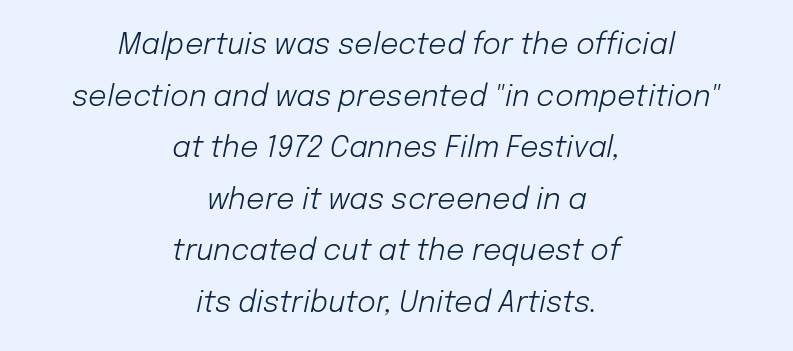
Underlining? Definitely not there. The rendering uses natural spacing where letterforms have individual widths. The setting favours the middle, as headings and verse often do. On a weight scale, this lands at 450 or below. The type is set solid horizontally, with unmodified tracking.
